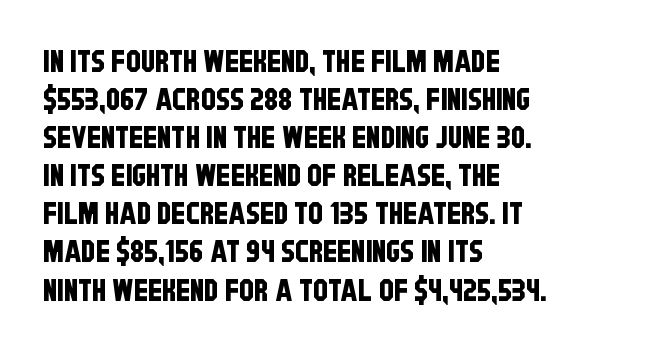
The image shows 30 px condensed sans-serif type; set left-aligned, normal line spacing (1.27x), normal letter spacing, not underlined; low stroke contrast and a large x-height.
